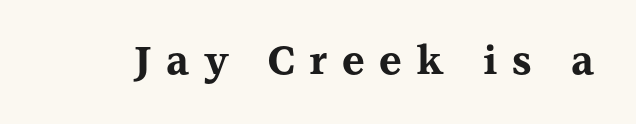
Q: Is the text bold? A: Yes.
Q: Is the text italic (slanted)? A: No, it is upright.
Q: Is the typeface a serif or a sans-serif typeface? A: Serif.
Q: Is the text underlined? A: No.
Q: Is the spacing between letters normal or unusually wide? A: Unusually wide.
Q: Width (condensed, normal, or wide)? A: Wide.
Q: Stroke contrast? A: Medium.
Q: x-height? A: Medium.
Q: Monospaced? A: No.
